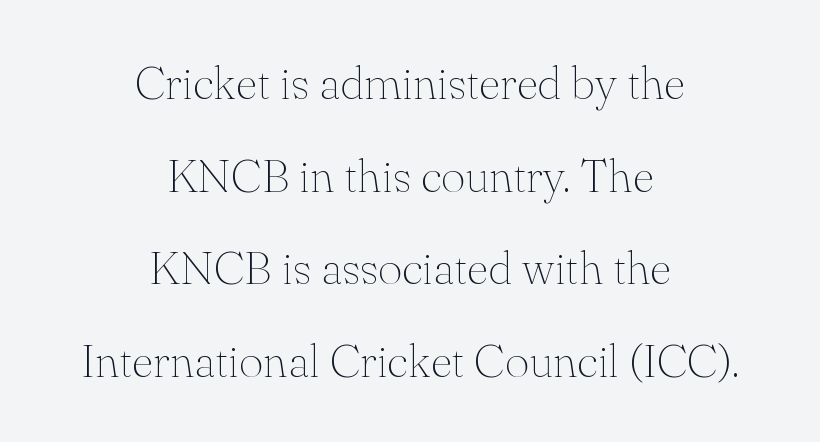
The image shows 47 px thin serif type, upright; set centered, loose line spacing (1.97x), normal letter spacing, not underlined; medium stroke contrast and a small x-height.
